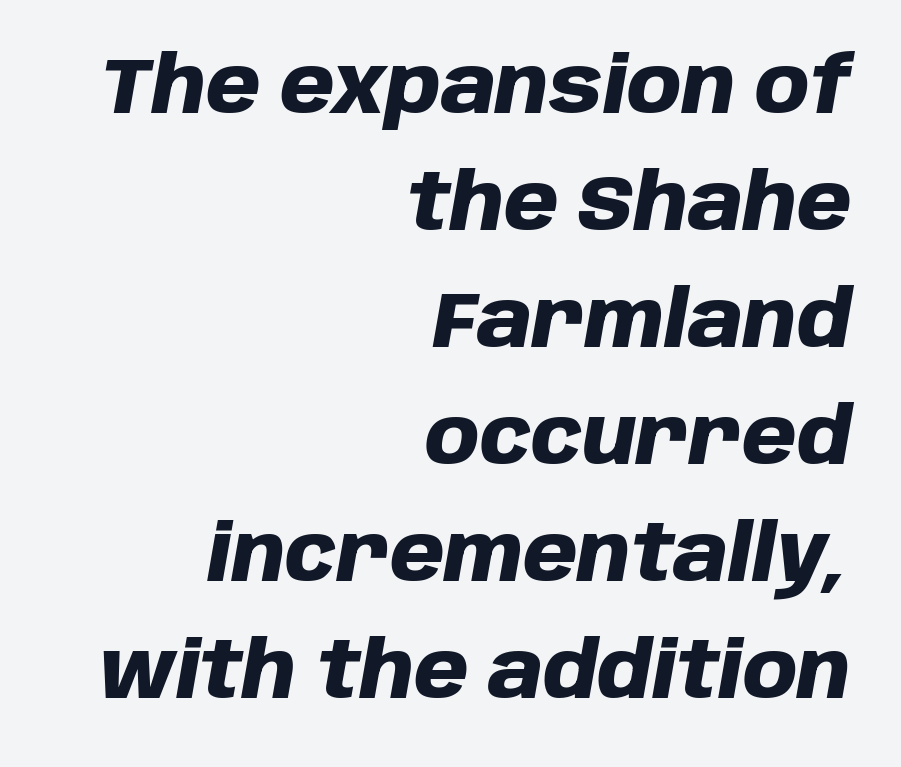
Here the glyphs are tracked normally, forming tight word shapes. The glyphs look as if they've been sheared to an angle. Spacing verdict: proportional, widths tailored to each character. The sample has been set heavy, in full bold. If you drew a ruler down the right edge, every line would touch it.
